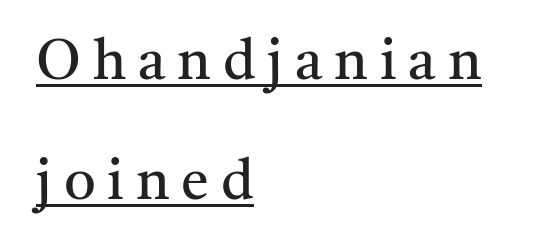
This rendering uses left alignment, leaving the right contour irregular. These lines are rendered in a variable-pitch font. Posture: straight, roman, zero tilt. Each line of the rendering has a horizontal stroke beneath the glyphs.
